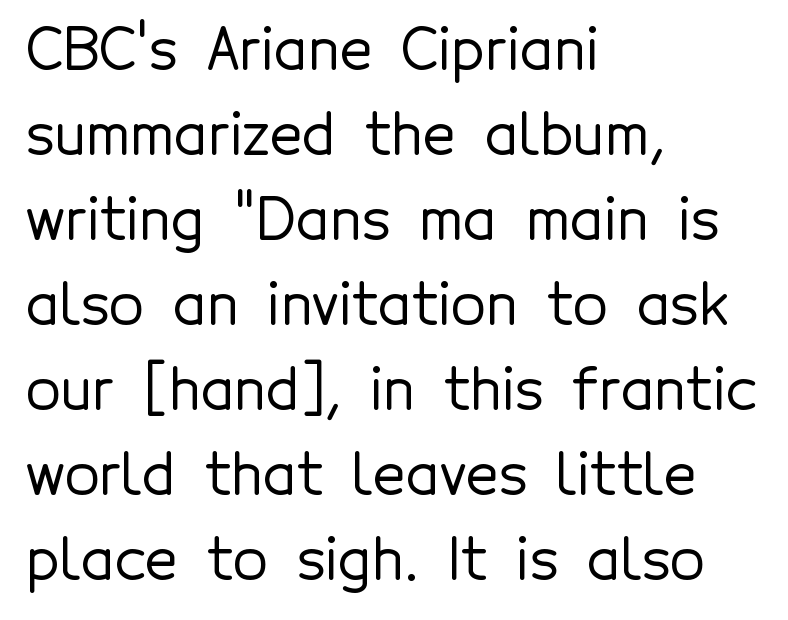
Caption: standard tracking, unaltered. The letters stand upright; this is a roman face. This sample has the flowing, uneven cadence of proportional lettering. Where is the straight margin? On the left.
